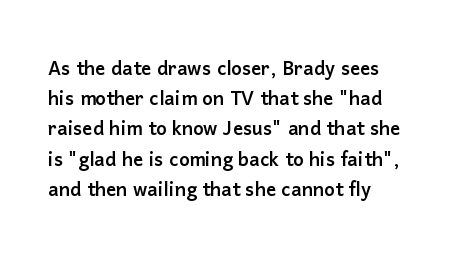
The image shows 25 px text type, upright; set line spacing 1.21x, normal letter spacing, not underlined.
